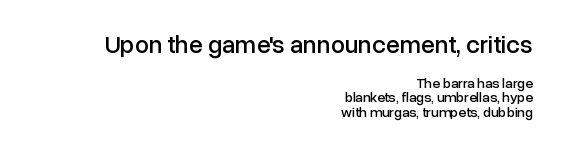
{"italic": "no", "underline": "no", "align": "right", "line_spacing": "tight", "line_spacing_ratio": 1.03, "letter_spacing": "normal", "letter_spacing_em": 0.0, "larger_block": "first", "size_ratio": 1.79, "glyph_px": 25}
